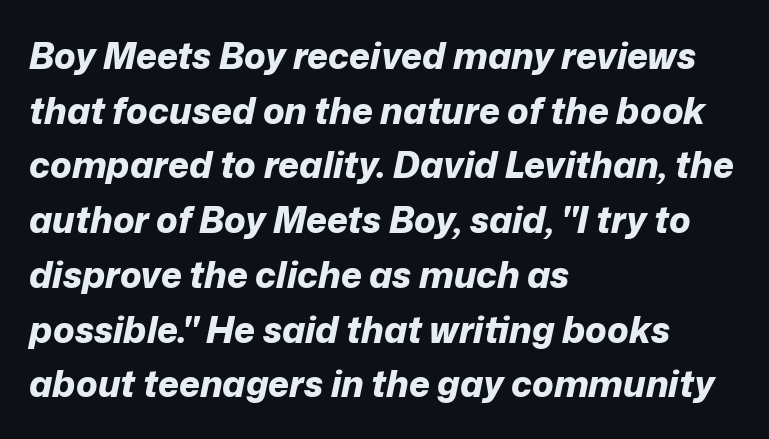
{"italic": "yes", "lean": "right", "slant_degrees": 12, "bold": "yes", "weight": "bold", "width": "normal", "stroke_contrast": "low", "x_height": "medium", "monospaced": "no", "underline": "no", "align": "left", "line_spacing": "normal", "line_spacing_ratio": 1.52, "letter_spacing": "normal", "letter_spacing_em": 0.0, "glyph_px": 36}
